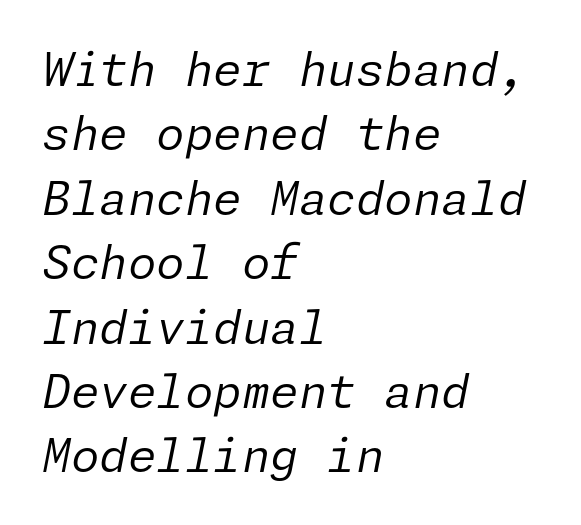
The image shows 46 px regular-weight type, italic (leaning right); set left-aligned, normal line spacing (1.4x), normal letter spacing, not underlined; low stroke contrast and a medium x-height.
